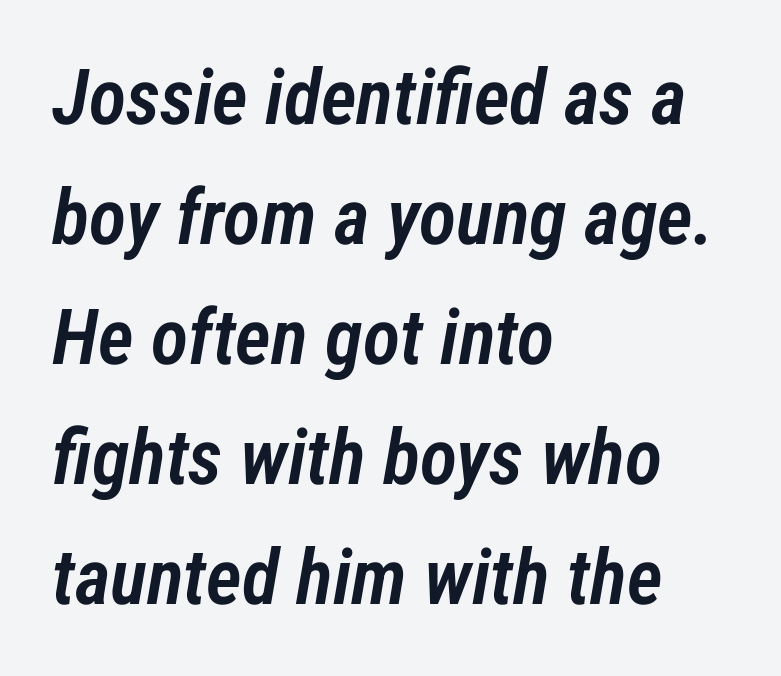
{"italic": "yes", "lean": "right", "slant_degrees": 12, "bold": "semi", "weight": "semibold", "width": "condensed", "stroke_contrast": "low", "x_height": "medium", "monospaced": "no", "underline": "no", "align": "left", "line_spacing": "normal", "line_spacing_ratio": 1.56, "letter_spacing": "normal", "letter_spacing_em": 0.0, "glyph_px": 77}
